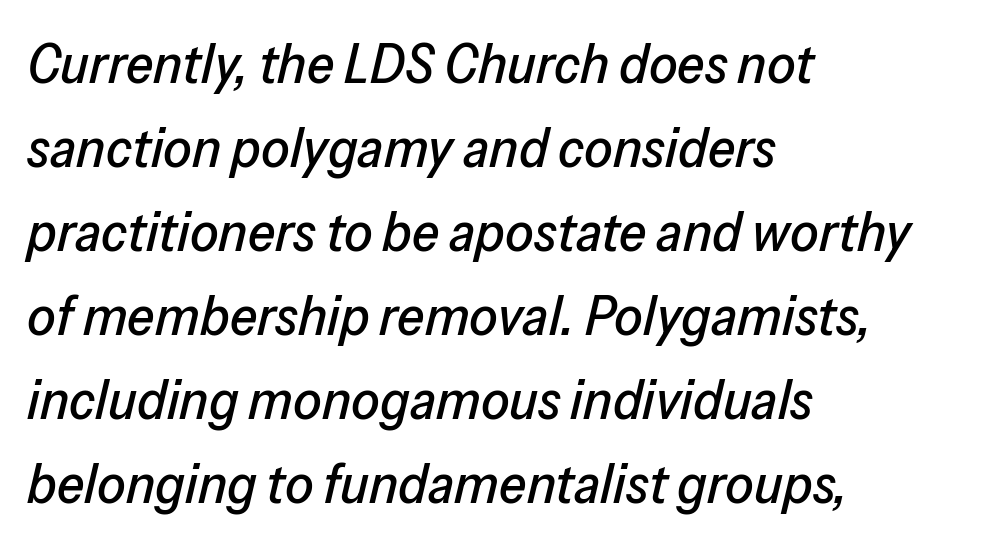
Q: Is the text italic (slanted)? A: Yes, it leans right by about 13 degrees.
Q: Is the text underlined? A: No.
Q: How is the paragraph aligned? A: Left-aligned.
Q: Is the spacing between letters normal or unusually wide? A: Normal.
Q: Is the spacing between lines tight, normal or loose? A: Normal.
Q: Width (condensed, normal, or wide)? A: Normal.
Q: Stroke contrast? A: Low.
Q: x-height? A: Medium.
Q: Monospaced? A: No.
